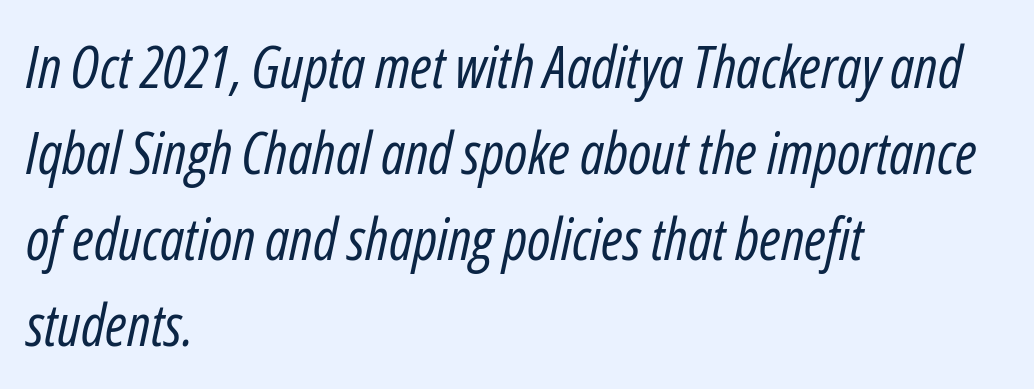
The image shows 58 px regular-weight, condensed type, italic (leaning right); set left-aligned, normal line spacing (1.48x), normal letter spacing, not underlined; low stroke contrast and a medium x-height.
